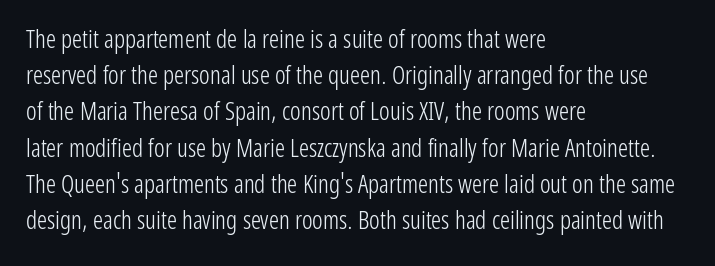
The cut favours lightness, reaching ordinary text weight at its darkest. Left-aligned paragraph, ragged on the right. There is no visible air inserted between adjacent glyphs. Has an underline been added? It has not. Upright lettering throughout. Leading matches the norm, producing a regular column.
